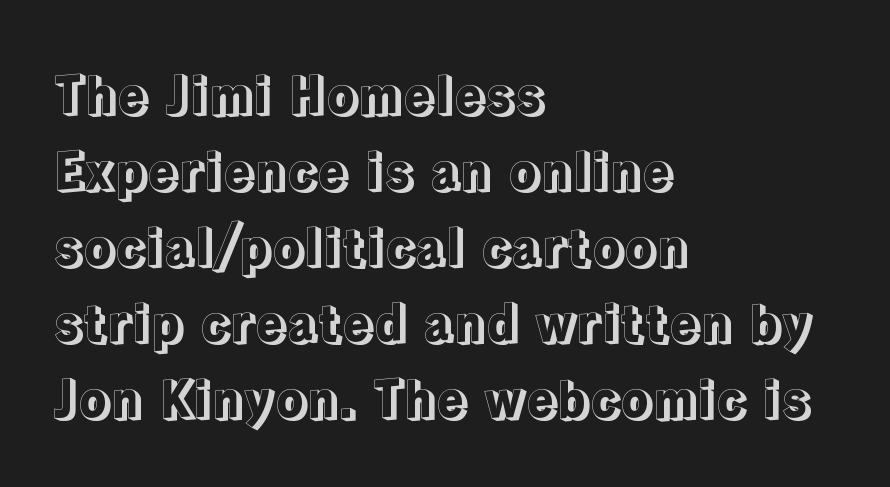
Q: Is the text italic (slanted)? A: No, it is upright.
Q: Is the text underlined? A: No.
Q: How is the paragraph aligned? A: Left-aligned.
Q: Is the spacing between letters normal or unusually wide? A: Normal.
Q: Is the spacing between lines tight, normal or loose? A: Normal.
Q: Width (condensed, normal, or wide)? A: Normal.
Q: x-height? A: Medium.
Q: Monospaced? A: No.
